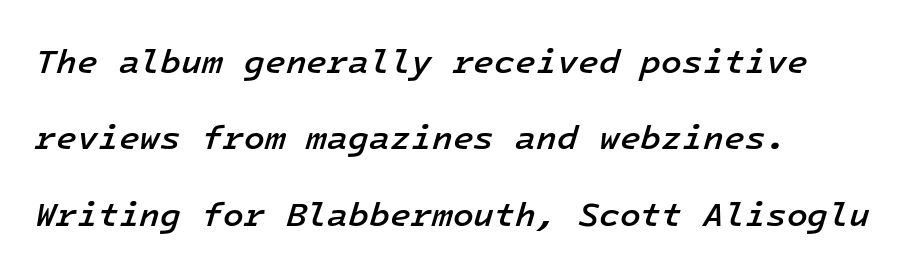
Spacing between characters is what you'd get straight out of the box. Summary of vertical rhythm: relaxed, with wide interline spacing. Is this a fixed-width face? Yes — each glyph sits in an identical cell. Weight check: semibold — heavier than regular, not quite bold.
